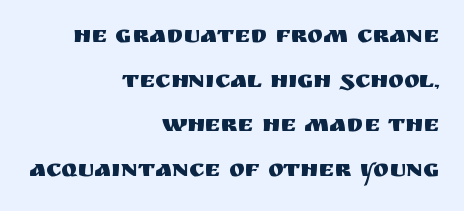
The horizontal fit of the characters is conventional and even. Designer's note — italics off, roman on. The baseline area is clear. These lines are set flush right with a ragged left edge.
